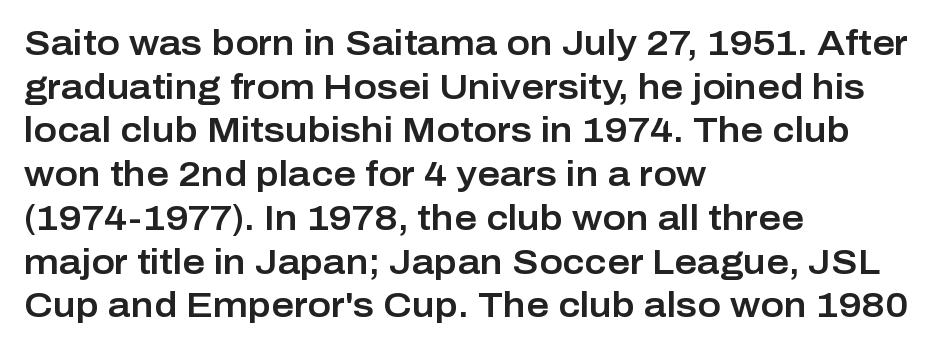
{"serif": "no", "italic": "no", "width": "normal", "stroke_contrast": "low", "x_height": "medium", "monospaced": "no", "underline": "no", "align": "left", "line_spacing": "normal", "line_spacing_ratio": 1.25, "letter_spacing": "normal", "letter_spacing_em": 0.0, "glyph_px": 35}
